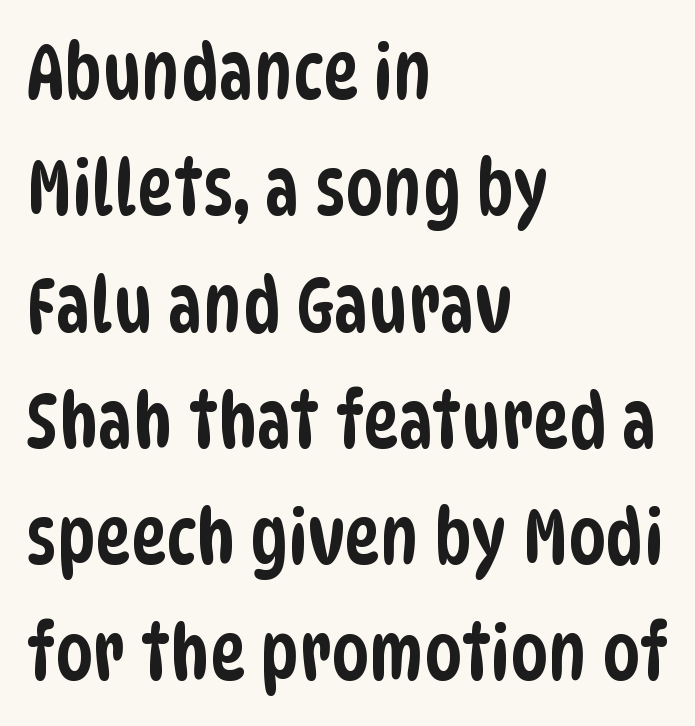
Q: Is the typeface a serif or a sans-serif typeface? A: Sans-serif.
Q: Is the text underlined? A: No.
Q: How is the paragraph aligned? A: Left-aligned.
Q: Is the spacing between letters normal or unusually wide? A: Normal.
Q: Is the spacing between lines tight, normal or loose? A: Normal.
Q: Width (condensed, normal, or wide)? A: Condensed.
Q: Stroke contrast? A: Low.
Q: x-height? A: Large.
Q: Monospaced? A: No.
